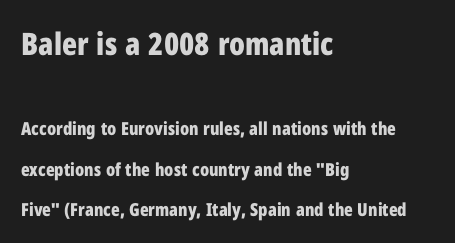
A great deal of white space separates one row of letters from the next. If you squint, the top block still reads clearly — it's the larger of the two. Strokes here are thick enough to call this a true bold. Here the designer chose a conventional face with non-uniform glyph widths. Short note: letters normally spaced. Nope, no serifs anywhere on these letters.
